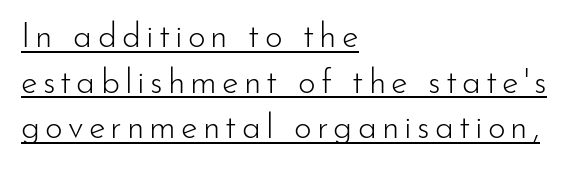
The image shows 34 px light sans-serif type, upright; set left-aligned, normal line spacing (1.34x), underlined; low stroke contrast and a small x-height.
